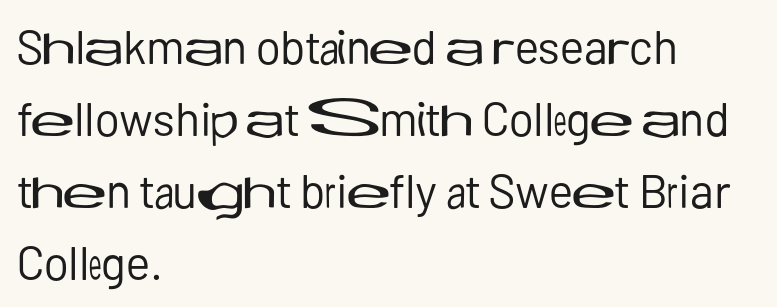
{"serif": "no", "italic": "no", "bold": "no", "weight": "regular", "width": "normal", "stroke_contrast": "low", "x_height": "medium", "monospaced": "no", "underline": "no", "align": "left", "line_spacing": "normal", "line_spacing_ratio": 1.53, "letter_spacing": "normal", "letter_spacing_em": 0.0, "glyph_px": 47}
